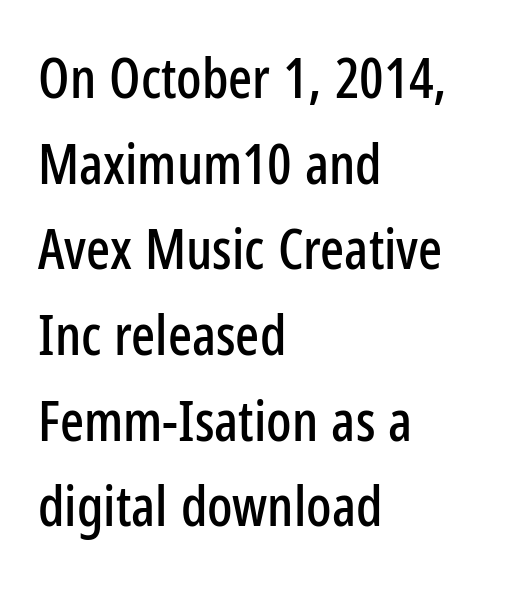
The image shows 56 px condensed sans-serif type, upright; set left-aligned, normal line spacing (1.53x), normal letter spacing, not underlined; low stroke contrast and a medium x-height.
